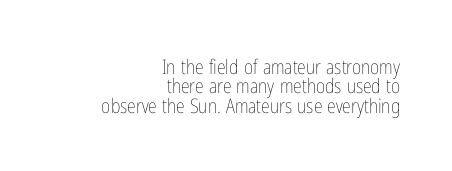
Underlining? Definitely not there. Each new line begins almost immediately beneath the previous one. Short note: letters normally spaced. Is the type heavy? It reads as light-to-regular instead. The rendering anchors every line to the right-hand side. You can tell it's not italic because the verticals are truly vertical.
